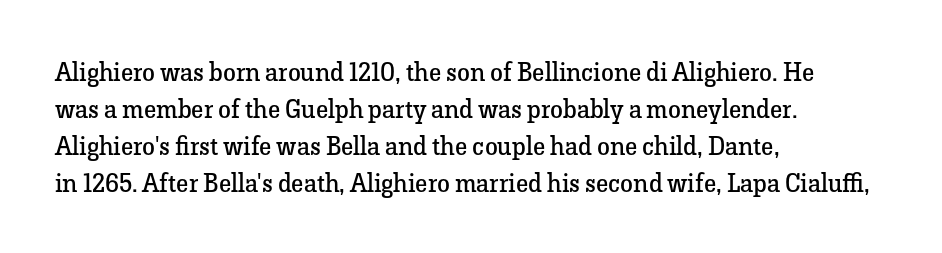
Rule under the text: the space is simply empty. The tracking reads as untouched default to a designer's eye. Compared with a typical body face, this is equally light or lighter still. A student would call this left alignment; a typographer would say flush left, rag right. The rows are spaced the way most documents space them.
